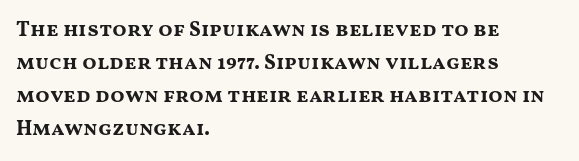
{"italic": "no", "bold": "yes", "underline": "no", "align": "left", "line_spacing": "normal", "line_spacing_ratio": 1.57, "letter_spacing": "normal", "letter_spacing_em": 0.0, "glyph_px": 21}
